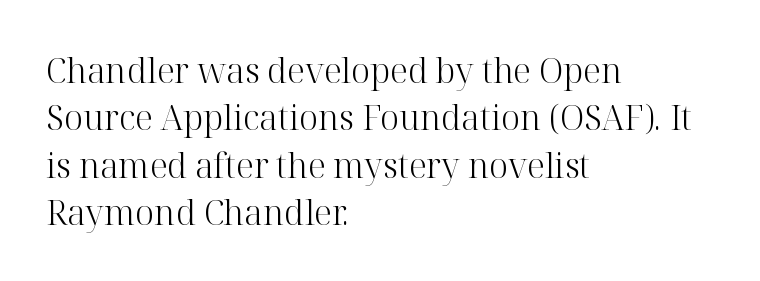
Look at the bottom of the vertical strokes: they flare into serifs here. Rows of type keep a routine distance in the vertical direction. Lines of text with bare space underneath. Looks like regular typesetting: each glyph gets only the width it needs. Line beginnings align vertically; line endings do not. No letter is thick-stroked: the sample isn't bold.
